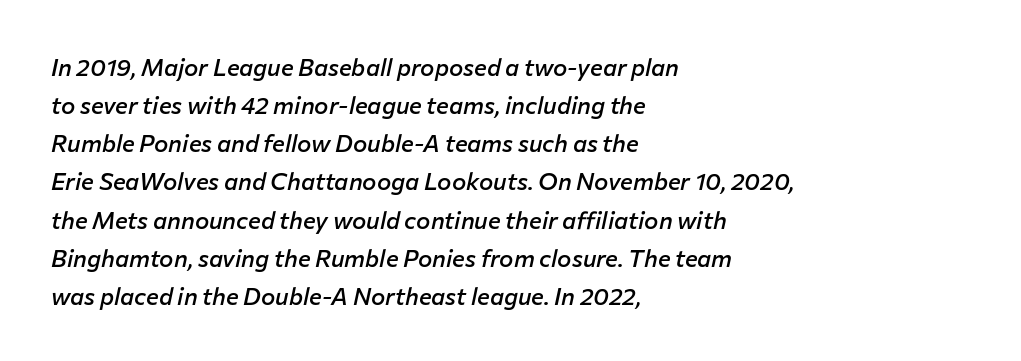
{"italic": "yes", "lean": "right", "slant_degrees": 12, "bold": "semi", "underline": "no", "align": "left", "line_spacing": "normal", "line_spacing_ratio": 1.59, "letter_spacing": "normal", "letter_spacing_em": 0.0, "glyph_px": 24}
